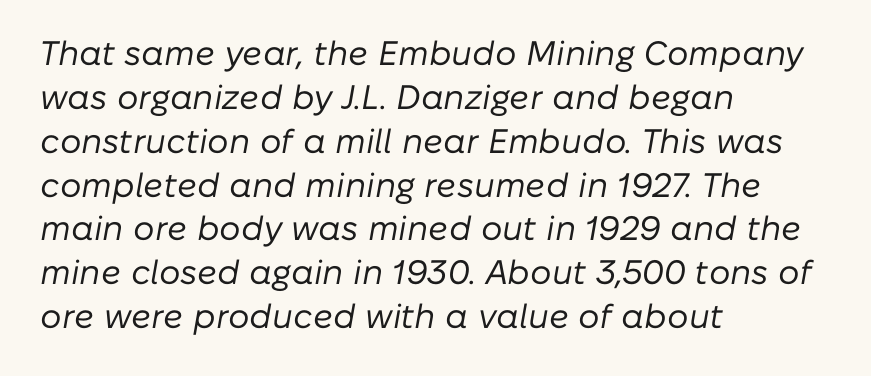
Q: Is the text bold? A: No.
Q: Is the text italic (slanted)? A: Yes, it leans right by about 10 degrees.
Q: Is the text underlined? A: No.
Q: How is the paragraph aligned? A: Left-aligned.
Q: Is the spacing between letters normal or unusually wide? A: Normal.
Q: Is the spacing between lines tight, normal or loose? A: Normal.
Q: Width (condensed, normal, or wide)? A: Normal.
Q: Stroke contrast? A: Low.
Q: x-height? A: Medium.
Q: Monospaced? A: No.
